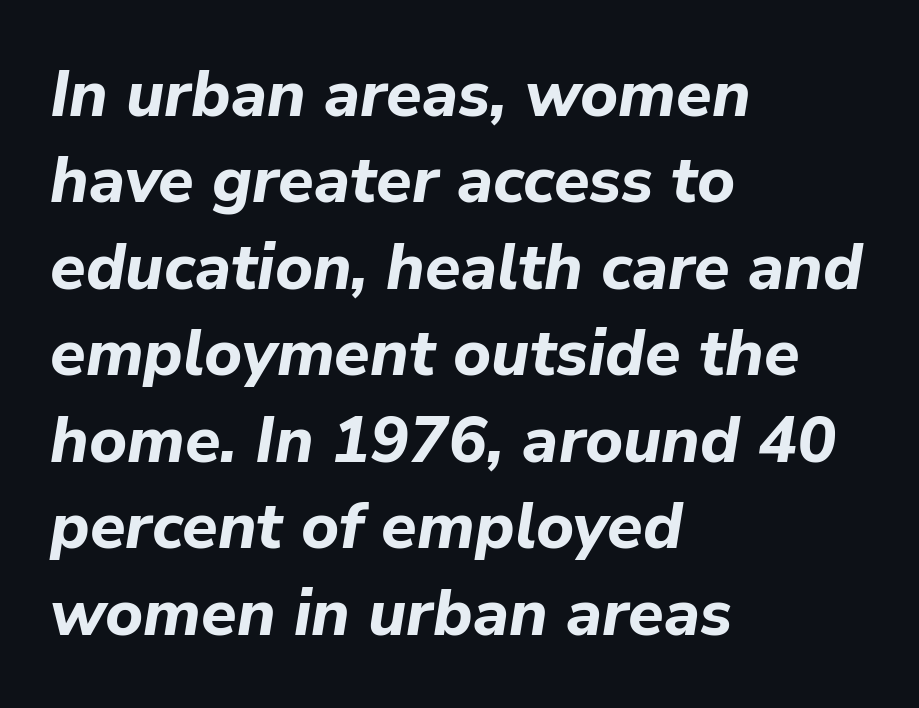
Q: Is the text bold? A: Yes.
Q: Is the text italic (slanted)? A: Yes, it leans right by about 9 degrees.
Q: Is the text underlined? A: No.
Q: How is the paragraph aligned? A: Left-aligned.
Q: Is the spacing between letters normal or unusually wide? A: Normal.
Q: Is the spacing between lines tight, normal or loose? A: Normal.
Q: Width (condensed, normal, or wide)? A: Normal.
Q: Stroke contrast? A: Low.
Q: x-height? A: Medium.
Q: Monospaced? A: No.
